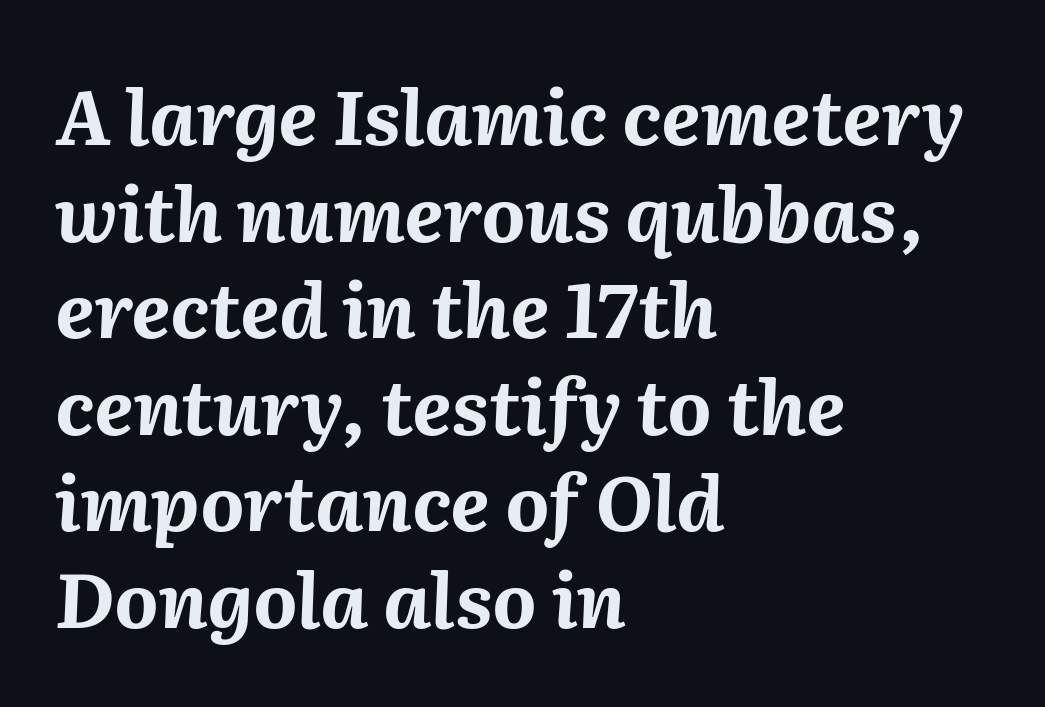
The image shows 76 px bold type, italic (leaning right); set left-aligned, normal line spacing (1.27x), normal letter spacing, not underlined; medium stroke contrast and a medium x-height.
